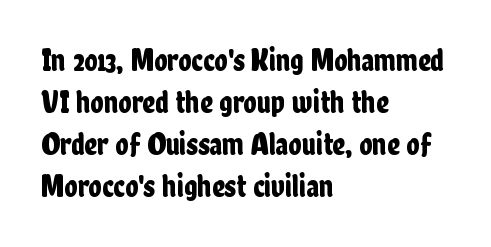
{"serif": "no", "italic": "no", "width": "condensed", "stroke_contrast": "low", "x_height": "medium", "monospaced": "no", "underline": "no", "align": "left", "line_spacing": "normal", "line_spacing_ratio": 1.36, "letter_spacing": "normal", "letter_spacing_em": 0.0, "glyph_px": 31}
